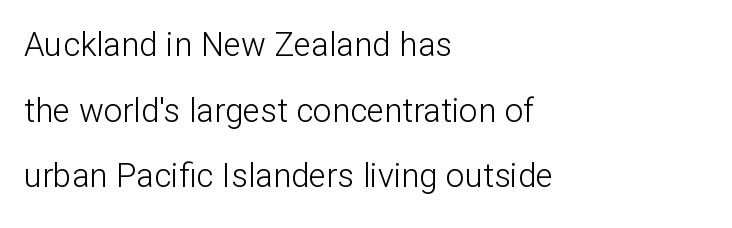
{"serif": "no", "italic": "no", "bold": "no", "weight": "light", "width": "normal", "stroke_contrast": "low", "x_height": "medium", "monospaced": "no", "underline": "no", "align": "left", "line_spacing": "loose", "line_spacing_ratio": 1.99, "letter_spacing": "normal", "letter_spacing_em": 0.0, "glyph_px": 33}
